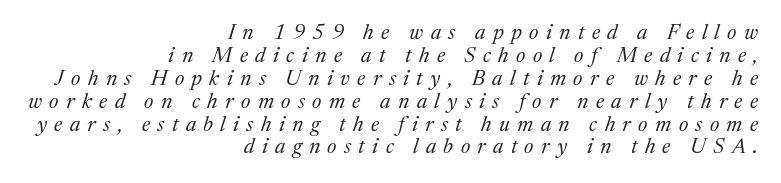
The image shows 21 px text type, italic (leaning right); set right-aligned, tight line spacing (1.09x), unusually wide letter spacing (+0.35 em), not underlined.
